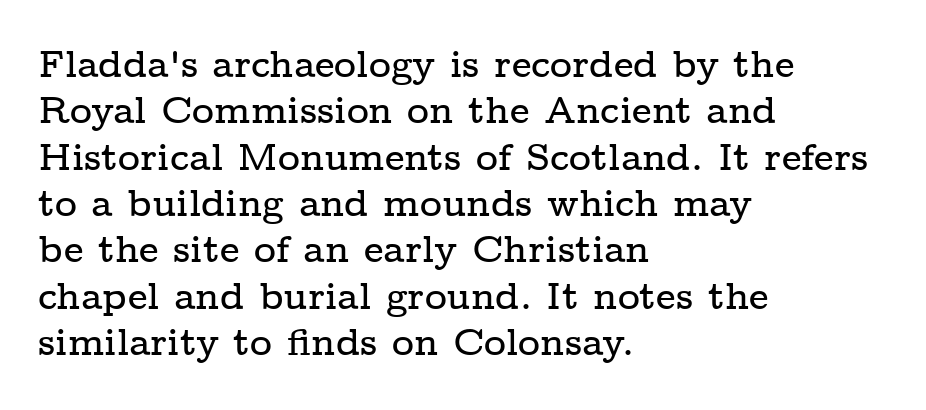
{"serif": "yes", "italic": "no", "width": "wide", "stroke_contrast": "low", "x_height": "medium", "monospaced": "no", "underline": "no", "align": "left", "line_spacing_ratio": 1.22, "letter_spacing": "normal", "letter_spacing_em": 0.0, "glyph_px": 38}
